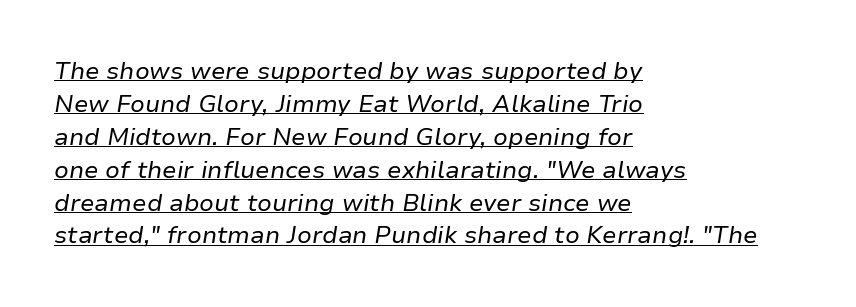
{"italic": "yes", "lean": "right", "slant_degrees": 9, "bold": "no", "underline": "yes", "align": "left", "line_spacing": "normal", "line_spacing_ratio": 1.37, "letter_spacing": "normal", "letter_spacing_em": 0.0, "glyph_px": 24}
